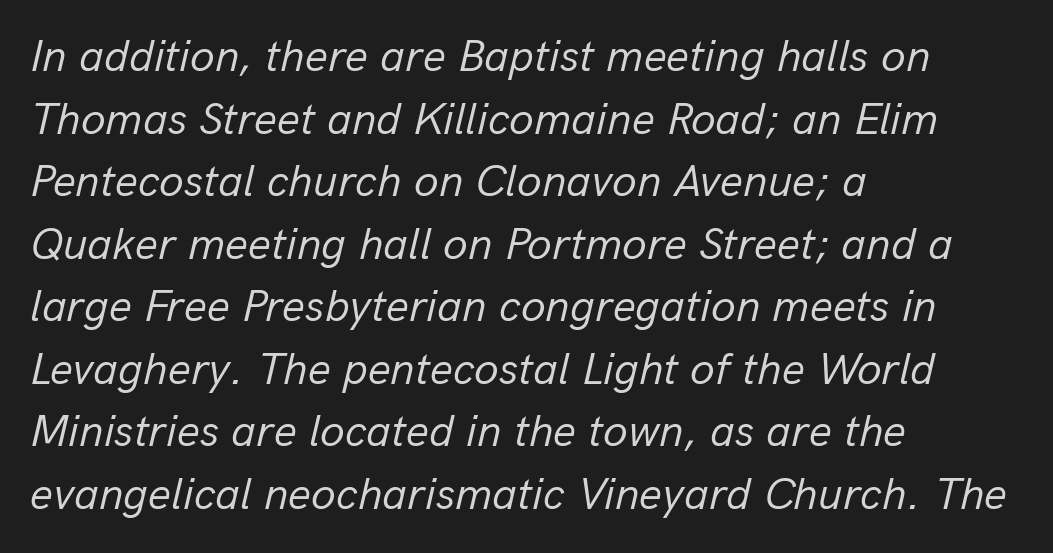
The image shows 45 px regular-weight type, italic (leaning right); set left-aligned, normal line spacing (1.39x), normal letter spacing, not underlined; low stroke contrast and a medium x-height.
